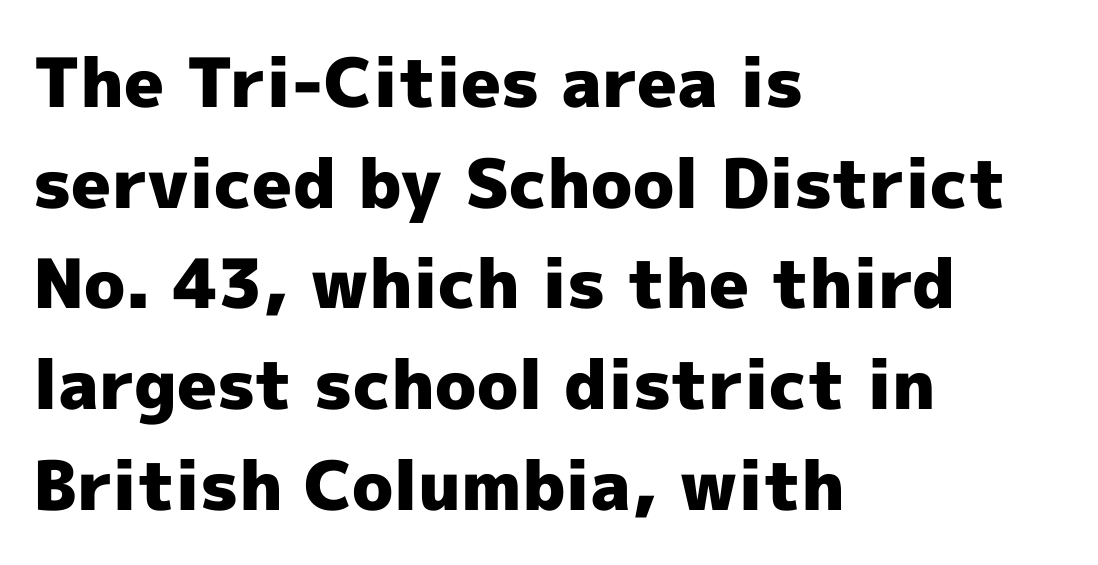
The image shows 68 px heavy sans-serif type, upright; set left-aligned, normal line spacing (1.48x), normal letter spacing, not underlined; a medium x-height.
